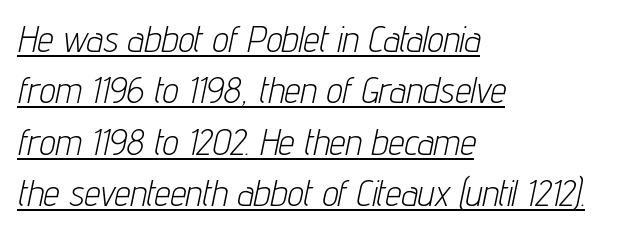
Compared with a centered layout, this one pins lines to the left instead. Tracking here is standard; glyphs follow each other at the usual distance. Here the designer chose a conventional face with non-uniform glyph widths. Stroke thickness stays within the range of a standard reading face or lighter.
